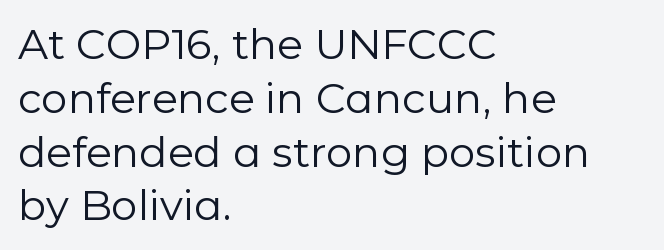
{"serif": "no", "italic": "no", "bold": "no", "weight": "regular", "width": "normal", "stroke_contrast": "low", "x_height": "medium", "monospaced": "no", "underline": "no", "align": "left", "line_spacing": "normal", "line_spacing_ratio": 1.28, "letter_spacing": "normal", "letter_spacing_em": 0.0, "glyph_px": 42}
